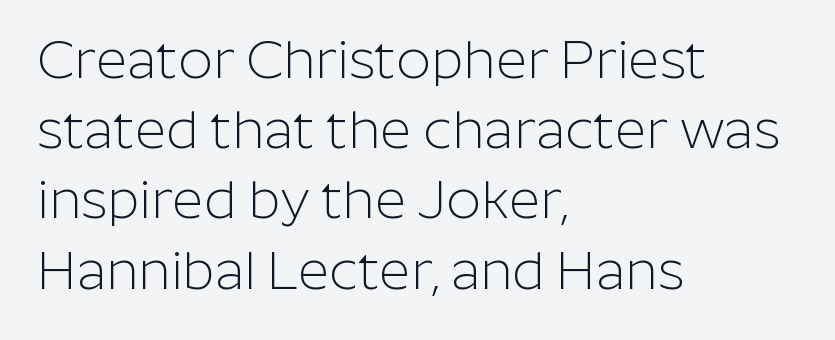
{"serif": "no", "italic": "no", "bold": "no", "weight": "light", "width": "normal", "stroke_contrast": "low", "x_height": "medium", "monospaced": "no", "underline": "no", "align": "left", "line_spacing": "normal", "line_spacing_ratio": 1.3, "letter_spacing": "normal", "letter_spacing_em": 0.0, "glyph_px": 54}
